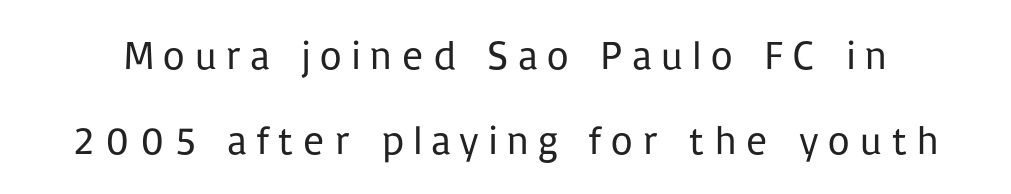
{"serif": "no", "italic": "no", "bold": "no", "weight": "regular", "width": "normal", "stroke_contrast": "low", "x_height": "medium", "monospaced": "no", "underline": "no", "line_spacing": "loose", "line_spacing_ratio": 2.12, "letter_spacing": "wide", "letter_spacing_em": 0.21, "glyph_px": 40}
